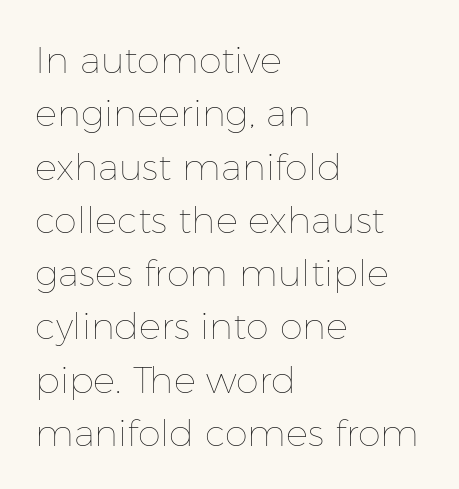
Q: Is the text bold? A: No.
Q: Is the text italic (slanted)? A: No, it is upright.
Q: Is the text underlined? A: No.
Q: How is the paragraph aligned? A: Left-aligned.
Q: Is the spacing between letters normal or unusually wide? A: Normal.
Q: Is the spacing between lines tight, normal or loose? A: Normal.
Q: Width (condensed, normal, or wide)? A: Normal.
Q: Stroke contrast? A: Low.
Q: x-height? A: Medium.
Q: Monospaced? A: No.
